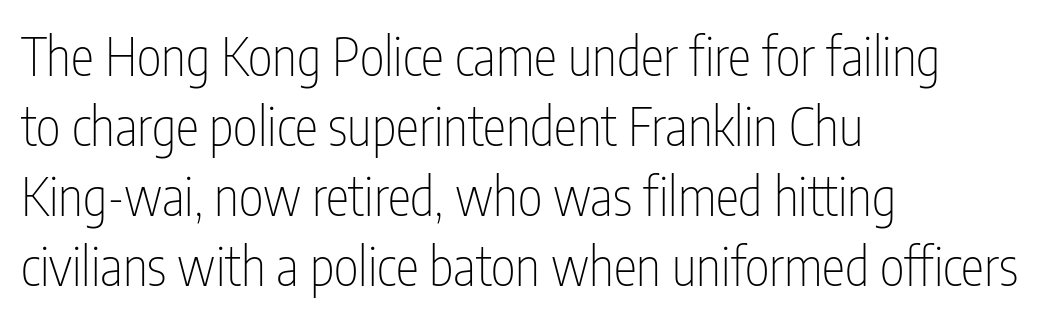
Q: Is the text bold? A: No.
Q: Is the text italic (slanted)? A: No, it is upright.
Q: Is the typeface a serif or a sans-serif typeface? A: Sans-serif.
Q: Is the text underlined? A: No.
Q: How is the paragraph aligned? A: Left-aligned.
Q: Is the spacing between letters normal or unusually wide? A: Normal.
Q: Is the spacing between lines tight, normal or loose? A: Normal.
Q: Width (condensed, normal, or wide)? A: Condensed.
Q: Stroke contrast? A: Low.
Q: x-height? A: Medium.
Q: Monospaced? A: No.
